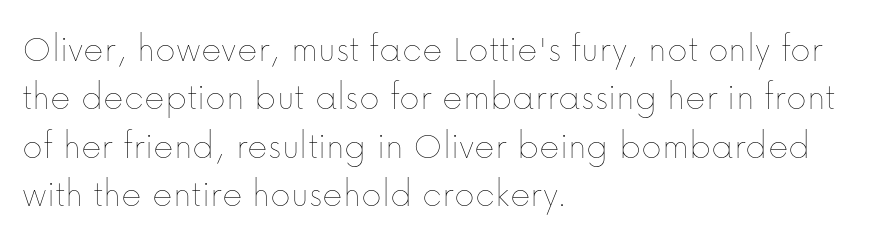
{"italic": "no", "bold": "no", "weight": "thin", "width": "normal", "stroke_contrast": "low", "x_height": "medium", "monospaced": "no", "underline": "no", "align": "left", "line_spacing_ratio": 1.24, "letter_spacing": "normal", "letter_spacing_em": 0.0, "glyph_px": 39}
